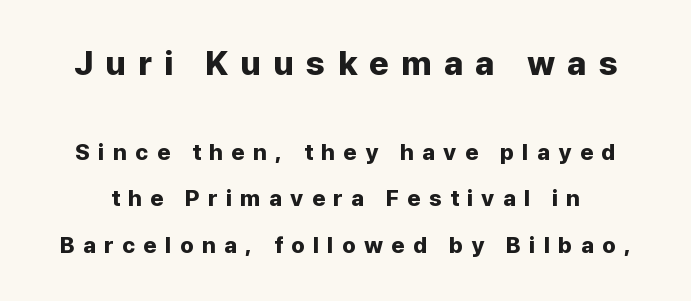
Notice the wide empty band between every row — that's loose leading. Typesetter's note: full bold, strokes at maximum text heaviness. Descenders hang freely into open space. Observe the absence of serifs on each vertical stroke in this sample. The lettering holds an erect, upright posture throughout.
